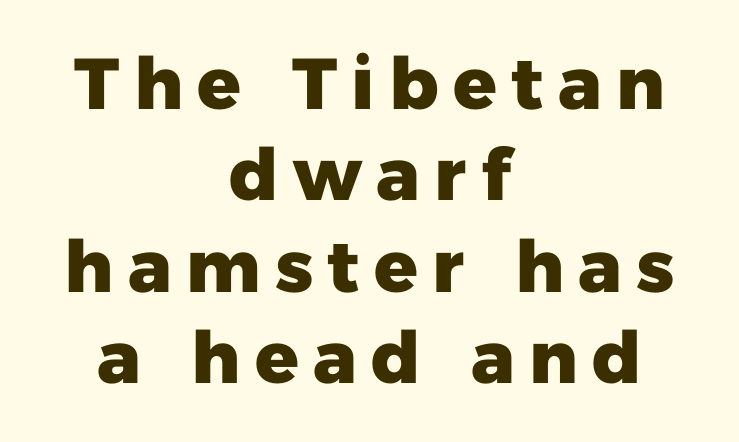
{"serif": "no", "italic": "no", "bold": "yes", "weight": "heavy", "width": "normal", "stroke_contrast": "low", "x_height": "medium", "monospaced": "no", "underline": "no", "align": "center", "line_spacing": "normal", "line_spacing_ratio": 1.27, "letter_spacing": "wide", "letter_spacing_em": 0.2, "glyph_px": 72}
